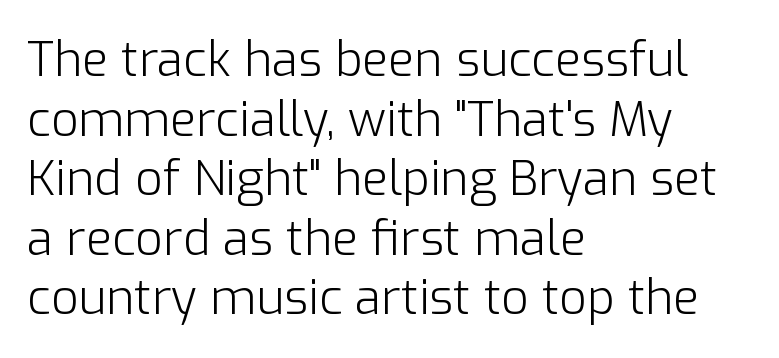
Compared with a centered layout, this one pins lines to the left instead. The line texture is even and compact thanks to regular tracking. You could not count columns in this text — the font is proportionally spaced. Clear beneath every line of the passage. The strokes are not fattened; the text isn't bold.
